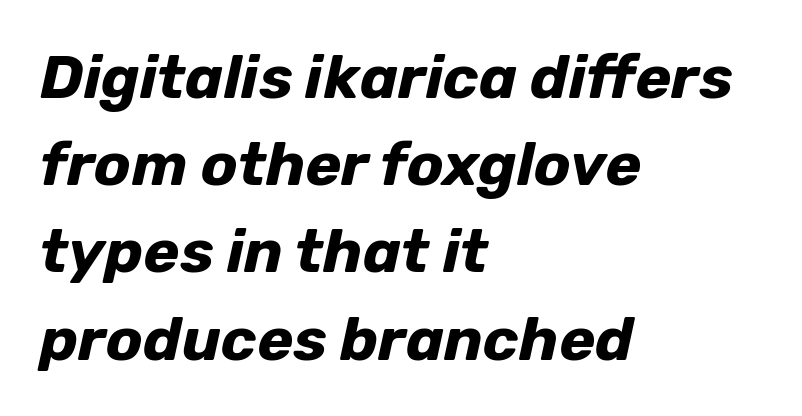
Summary of weight: heavy, a full bold. You could not count columns in this text — the font is proportionally spaced. This is oblique type, the kind used for emphasis or titles. Reading down the block, your eye returns to a fixed left position each line. Evenly set lines give the paragraph a standard silhouette.
